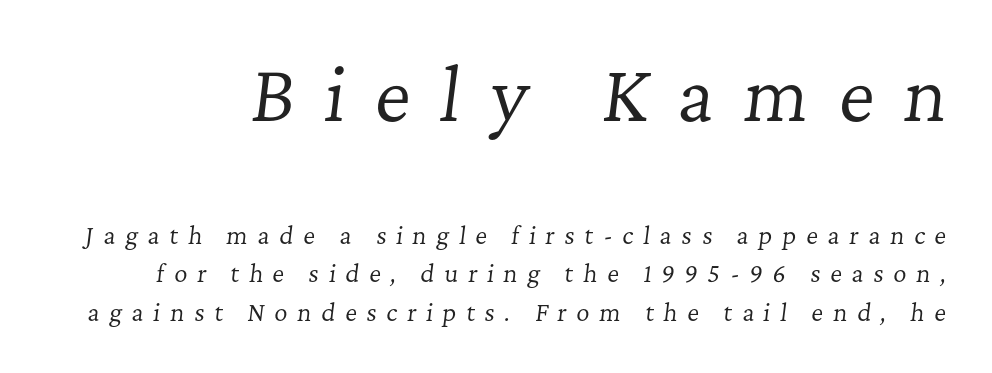
The strip under each line holds only bare page. Weight: regular or lighter. Is the letter spacing exaggerated? Yes — the characters are pushed far apart. Between these two stacked blocks, the higher one wins on size. Posture: slanted. Successive baselines arrive at the customary interval.
